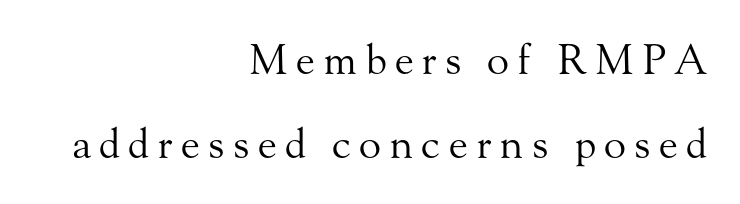
The image shows 41 px regular-weight serif type, upright; set right-aligned, loose line spacing (2.06x), unusually wide letter spacing (+0.2 em), not underlined; medium stroke contrast and a small x-height.
